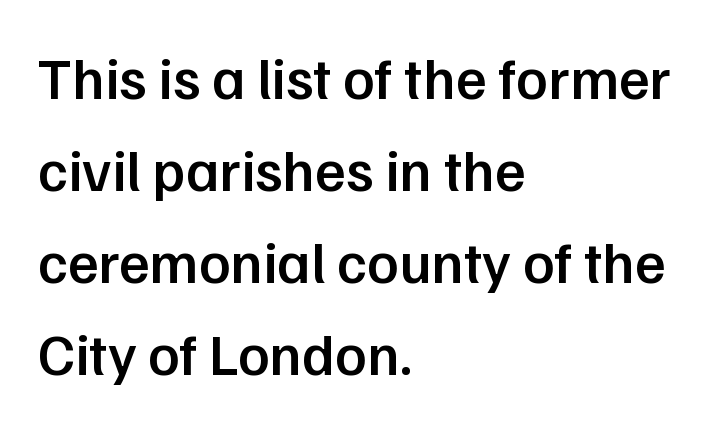
{"serif": "no", "italic": "no", "bold": "semi", "weight": "semibold", "width": "normal", "stroke_contrast": "low", "x_height": "medium", "monospaced": "no", "underline": "no", "align": "left", "line_spacing": "normal", "line_spacing_ratio": 1.56, "letter_spacing": "normal", "letter_spacing_em": 0.0, "glyph_px": 59}
